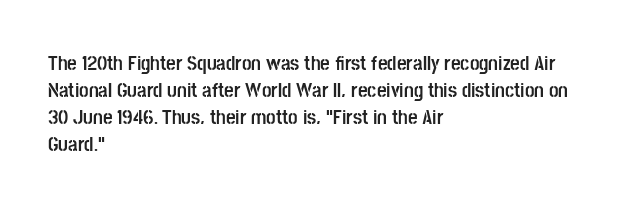
{"italic": "no", "bold": "yes", "underline": "no", "align": "left", "line_spacing": "normal", "line_spacing_ratio": 1.29, "letter_spacing": "normal", "letter_spacing_em": 0.0, "glyph_px": 21}
